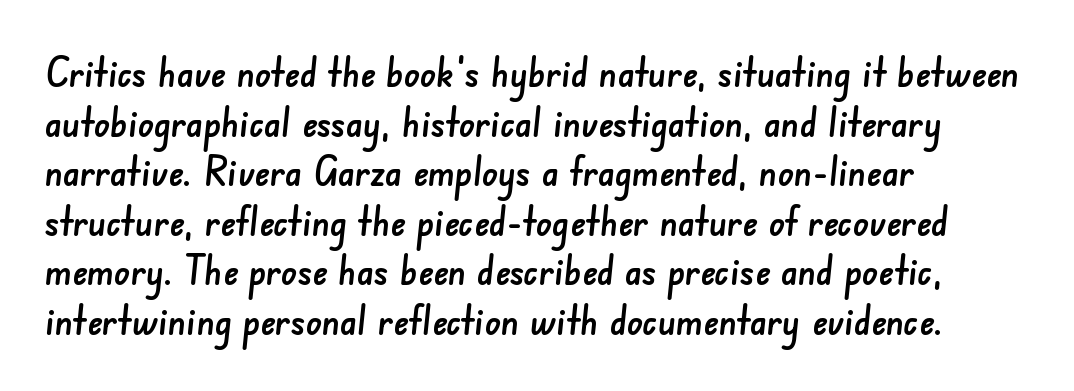
{"serif": "no", "width": "normal", "stroke_contrast": "low", "x_height": "small", "monospaced": "no", "underline": "no", "align": "left", "line_spacing_ratio": 1.24, "letter_spacing": "normal", "letter_spacing_em": 0.0, "glyph_px": 40}
